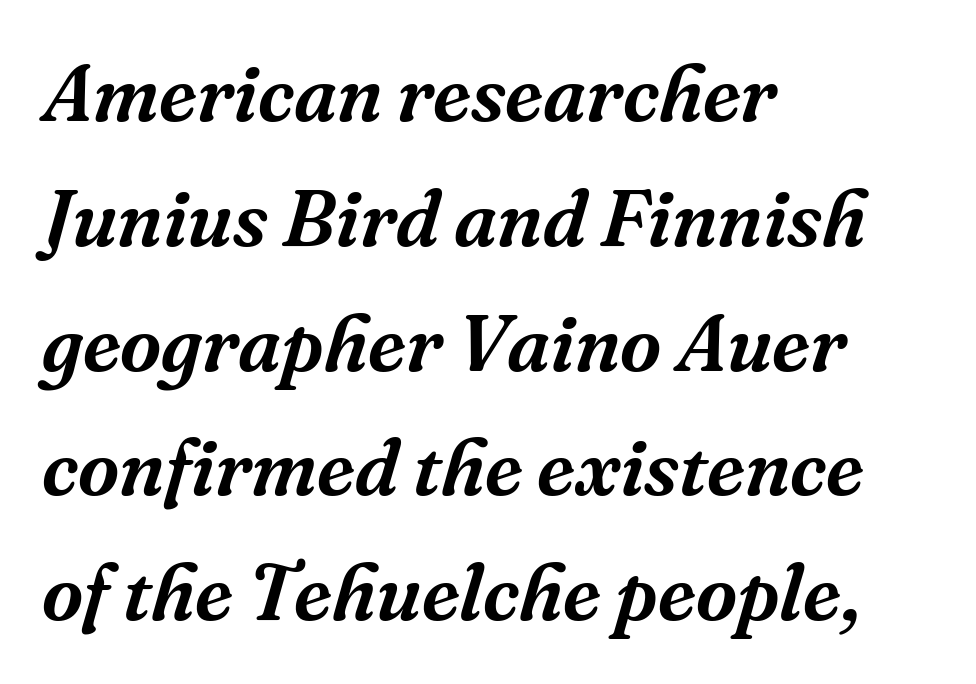
Layout note: lines flush left. These lines are rendered in a variable-pitch font. Rows of type keep a routine distance in the vertical direction. The typeface chosen for these lines features serifs. Observe the lean: these are italic letterforms. Each word holds together tightly as a unit, with standard inter-letter gaps.
